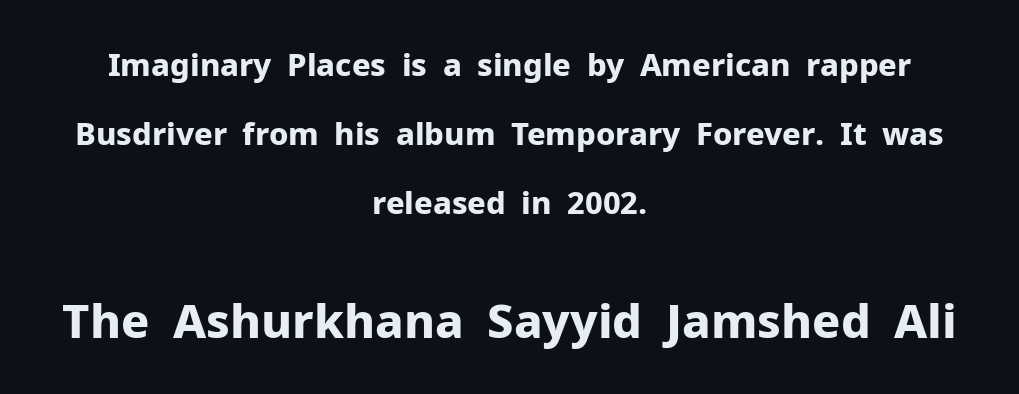
The image shows 47 px bold sans-serif type, upright; set centered, loose line spacing (2.23x), normal letter spacing, not underlined; the second (bottom) block is 1.52x larger; low stroke contrast and a medium x-height.
